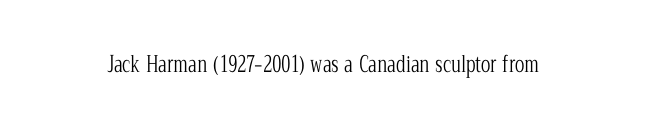
The image shows 22 px text type, upright; set normal letter spacing, not underlined.
